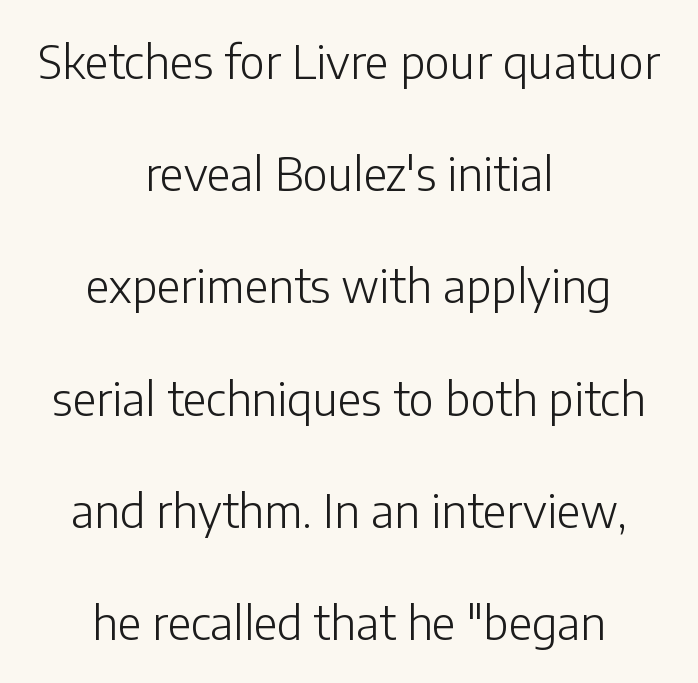
{"serif": "no", "italic": "no", "bold": "no", "weight": "light", "width": "normal", "stroke_contrast": "low", "x_height": "medium", "monospaced": "no", "underline": "no", "align": "center", "line_spacing": "loose", "line_spacing_ratio": 2.44, "letter_spacing": "normal", "letter_spacing_em": 0.0, "glyph_px": 46}
